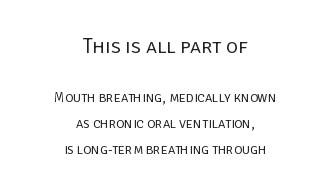
The image shows 21 px text type, upright; set centered, line spacing 1.84x, normal letter spacing, not underlined; the first (top) block is 1.5x larger.
